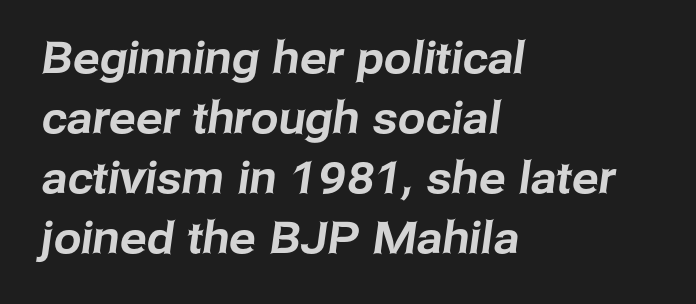
The face used here is proportionally spaced, like ordinary book or web type. The string is rendered with underlining switched off. One glance says typical: line gaps are just what's usual. Check where the strokes stop: nothing finishes them off — pure sans. The rag falls on the right side of this text block. Does extra space separate the letters? No, they use regular spacing.
